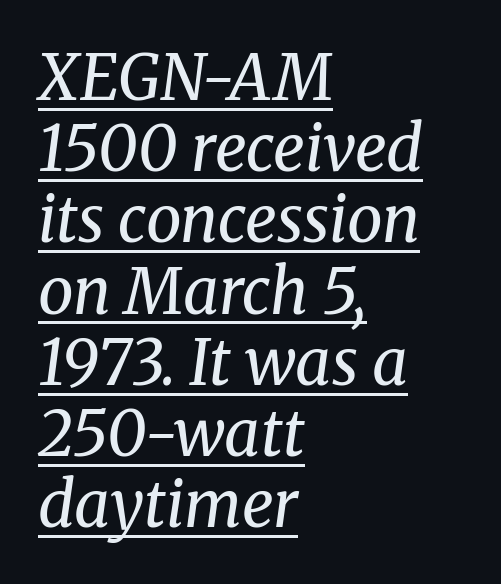
{"serif": "yes", "italic": "yes", "lean": "right", "slant_degrees": 8, "bold": "no", "weight": "regular", "width": "normal", "stroke_contrast": "medium", "x_height": "medium", "monospaced": "no", "underline": "yes", "align": "left", "line_spacing": "tight", "line_spacing_ratio": 1.13, "letter_spacing": "normal", "letter_spacing_em": 0.0, "glyph_px": 63}
